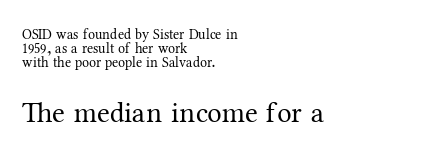
The image shows 29 px regular-weight serif type, upright; set left-aligned, tight line spacing (1.01x), normal letter spacing, not underlined; the second (bottom) block is 2.07x larger; medium stroke contrast and a medium x-height.
